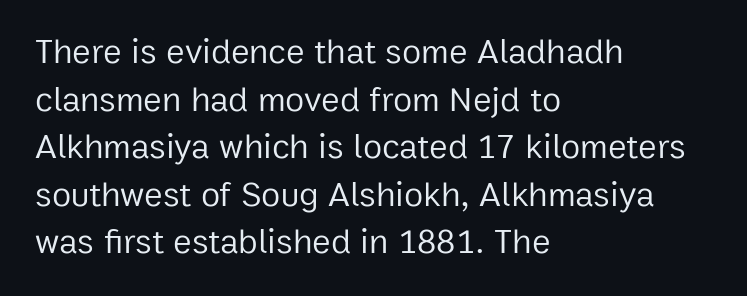
{"serif": "no", "italic": "no", "bold": "no", "weight": "regular", "width": "normal", "stroke_contrast": "low", "x_height": "medium", "monospaced": "no", "underline": "no", "align": "left", "line_spacing": "normal", "line_spacing_ratio": 1.36, "letter_spacing": "normal", "letter_spacing_em": 0.0, "glyph_px": 35}
